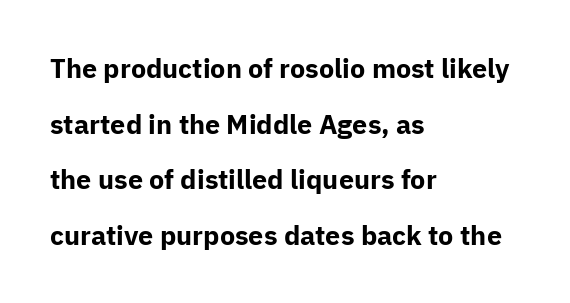
Q: Is the text bold? A: Yes.
Q: Is the text italic (slanted)? A: No, it is upright.
Q: Is the text underlined? A: No.
Q: How is the paragraph aligned? A: Left-aligned.
Q: Is the spacing between letters normal or unusually wide? A: Normal.
Q: Is the spacing between lines tight, normal or loose? A: Loose.
